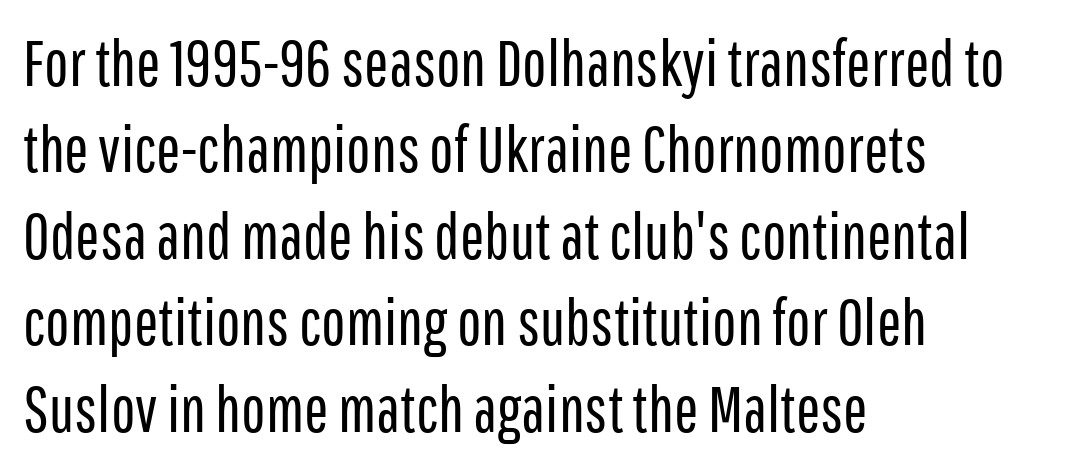
The image shows 65 px regular-weight, condensed sans-serif type, upright; set left-aligned, normal line spacing (1.33x), normal letter spacing, not underlined; low stroke contrast and a medium x-height.
